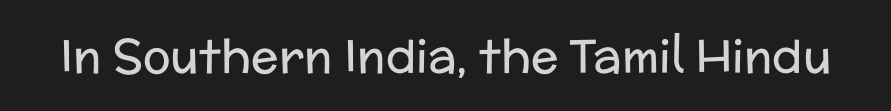
The image shows 46 px regular-weight sans-serif type, upright; set normal letter spacing, not underlined; low stroke contrast and a medium x-height.
